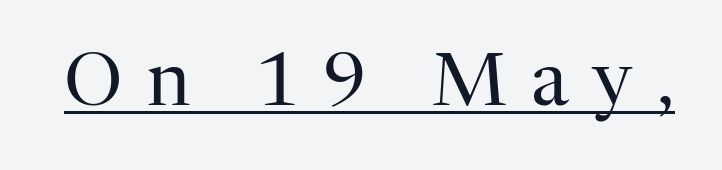
Regarding serifs, this sample has them. The face used here appears with an underline applied. The face used here is proportionally spaced, like ordinary book or web type. Is this a heavy cut? Hardly; it is regular or lighter. The gaps between neighbouring characters are conspicuously large.
